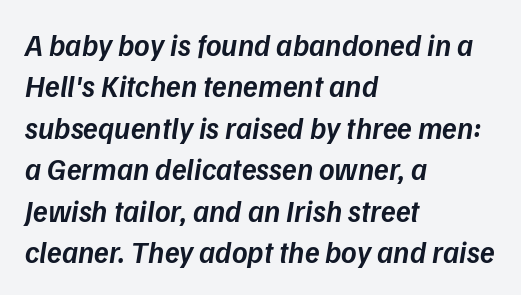
In CSS terms this would be text-align: left. Typesetter's note: demi weight, one step under bold. The letters advance in unequal steps, a hallmark of proportional type. The line-height multiplier appears to be the usual default. Nobody drew a line under any word here.
